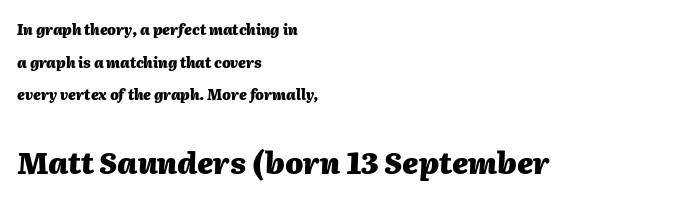
The text carries the slant typical of an italic or oblique font. Casual observation: everything's shoved over to the left. Does extra space separate the letters? No, they use regular spacing. Descenders hang freely into open space.
